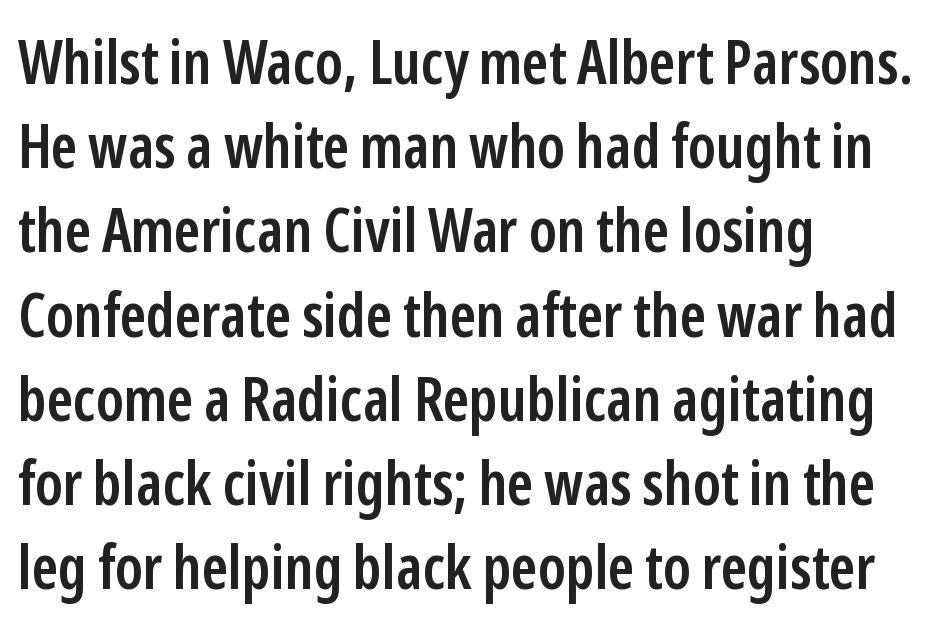
Q: Is the text bold? A: Semi-bold.
Q: Is the text italic (slanted)? A: No, it is upright.
Q: Is the typeface a serif or a sans-serif typeface? A: Sans-serif.
Q: Is the text underlined? A: No.
Q: How is the paragraph aligned? A: Left-aligned.
Q: Is the spacing between letters normal or unusually wide? A: Normal.
Q: Is the spacing between lines tight, normal or loose? A: Normal.
Q: Width (condensed, normal, or wide)? A: Condensed.
Q: Stroke contrast? A: Low.
Q: x-height? A: Medium.
Q: Monospaced? A: No.
